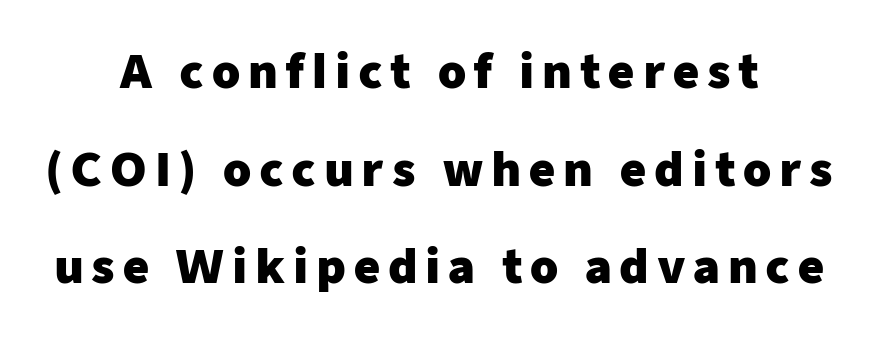
The image shows 45 px heavy sans-serif type, upright; set centered, loose line spacing (2.17x), not underlined; low stroke contrast and a medium x-height.
